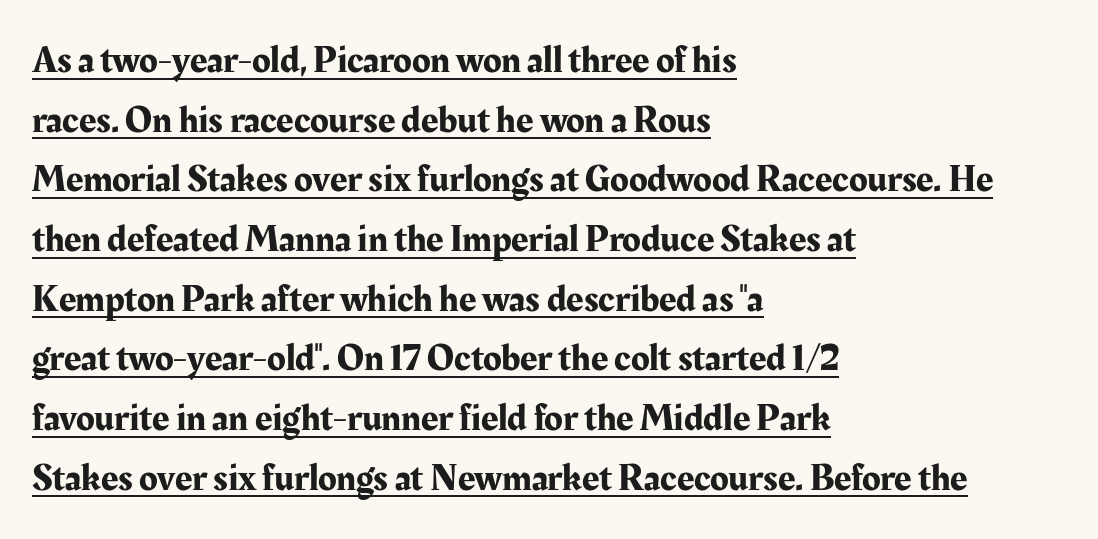
Q: Is the text italic (slanted)? A: No, it is upright.
Q: Is the typeface a serif or a sans-serif typeface? A: Serif.
Q: Is the text underlined? A: Yes.
Q: How is the paragraph aligned? A: Left-aligned.
Q: Is the spacing between letters normal or unusually wide? A: Normal.
Q: Is the spacing between lines tight, normal or loose? A: Normal.
Q: Width (condensed, normal, or wide)? A: Normal.
Q: Stroke contrast? A: Medium.
Q: x-height? A: Medium.
Q: Monospaced? A: No.
